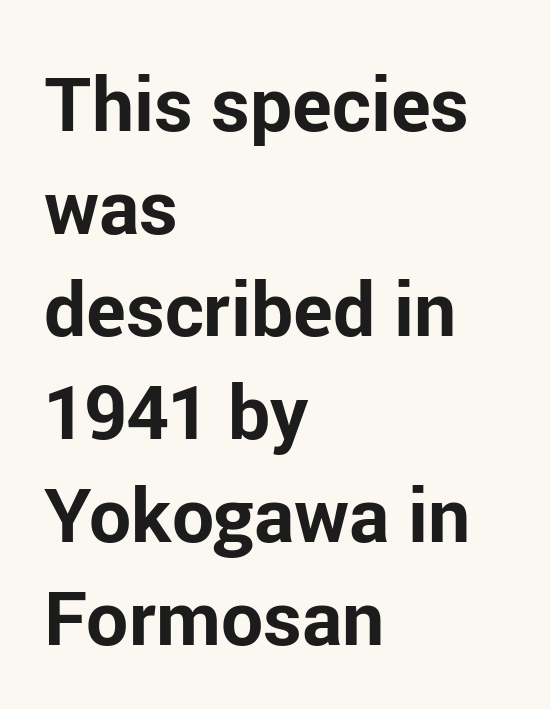
{"serif": "no", "italic": "no", "bold": "yes", "weight": "bold", "width": "normal", "stroke_contrast": "low", "x_height": "medium", "monospaced": "no", "underline": "no", "align": "left", "line_spacing": "normal", "line_spacing_ratio": 1.37, "letter_spacing": "normal", "letter_spacing_em": 0.0, "glyph_px": 75}
